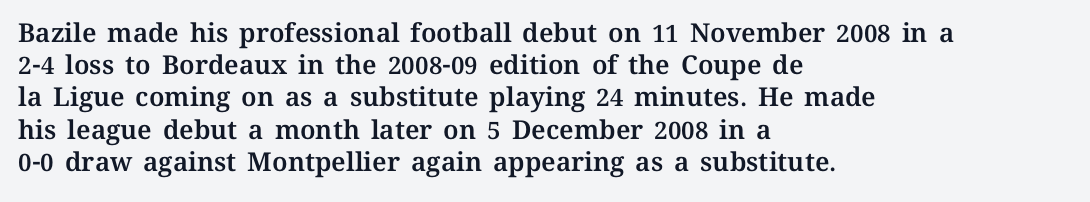
You could call the tracking neutral — neither tight nor loose. Posture: upright roman. Which margin do the lines hug? The left one — the right edge is uneven. Decoration check: the copy has no underline.
